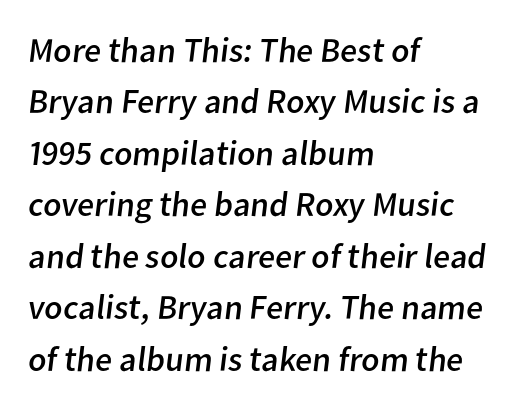
The image shows 35 px regular-weight sans-serif type; set left-aligned, normal line spacing (1.47x), normal letter spacing, not underlined; low stroke contrast and a medium x-height.
